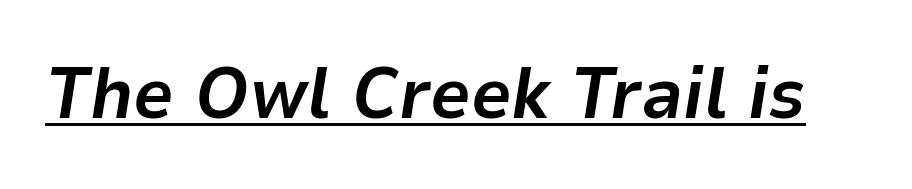
Q: Is the text bold? A: Yes.
Q: Is the text italic (slanted)? A: Yes, it leans right by about 9 degrees.
Q: Is the text underlined? A: Yes.
Q: Is the spacing between letters normal or unusually wide? A: Normal.
Q: Width (condensed, normal, or wide)? A: Normal.
Q: Stroke contrast? A: Low.
Q: x-height? A: Medium.
Q: Monospaced? A: No.
